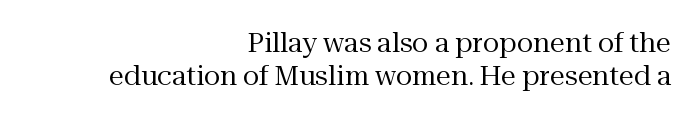
The image shows 27 px text type, upright; set right-aligned, line spacing 1.21x, normal letter spacing, not underlined.
